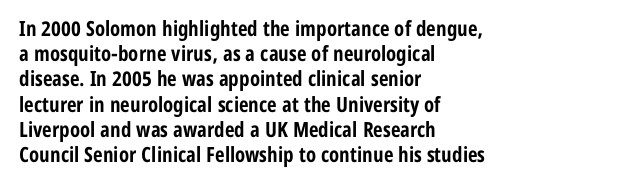
The image shows 21 px bold type, upright; set left-aligned, line spacing 1.2x, normal letter spacing, not underlined.
